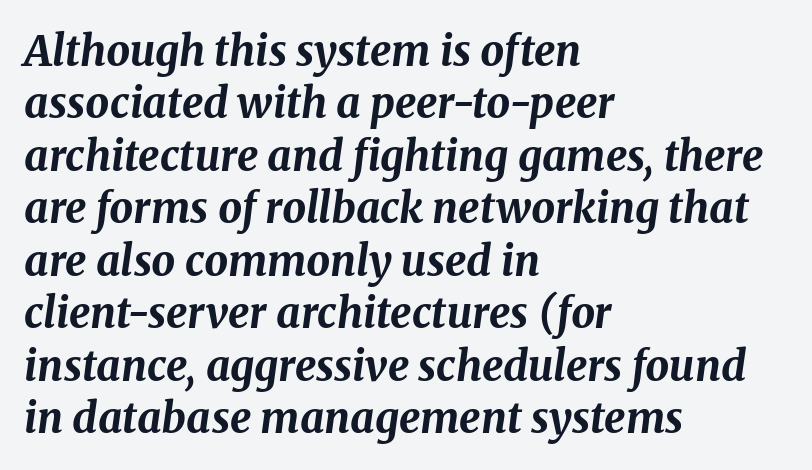
Q: Is the text bold? A: Yes.
Q: Is the text italic (slanted)? A: Yes, it leans right by about 8 degrees.
Q: Is the text underlined? A: No.
Q: How is the paragraph aligned? A: Left-aligned.
Q: Is the spacing between letters normal or unusually wide? A: Normal.
Q: Is the spacing between lines tight, normal or loose? A: Normal.
Q: Width (condensed, normal, or wide)? A: Normal.
Q: Stroke contrast? A: Medium.
Q: x-height? A: Medium.
Q: Monospaced? A: No.
